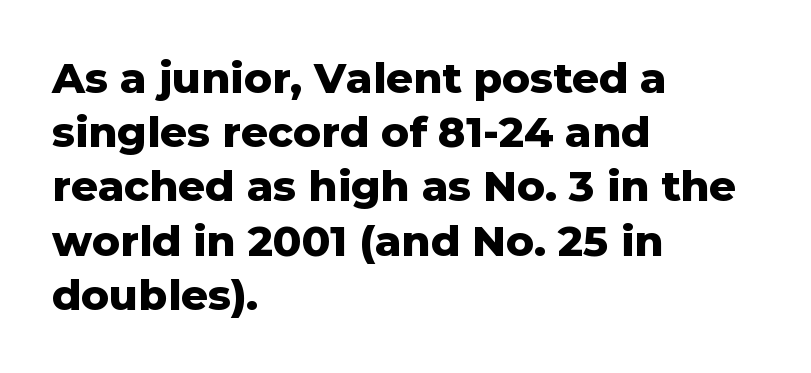
The image shows 42 px heavy sans-serif type, upright; set left-aligned, normal line spacing (1.29x), normal letter spacing, not underlined; low stroke contrast and a medium x-height.
